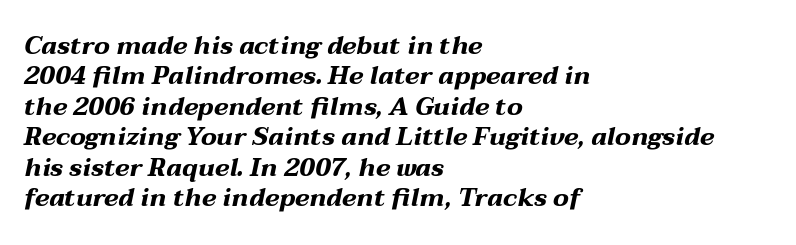
Q: Is the text bold? A: Yes.
Q: Is the text italic (slanted)? A: Yes, it leans right by about 12 degrees.
Q: Is the text underlined? A: No.
Q: How is the paragraph aligned? A: Left-aligned.
Q: Is the spacing between letters normal or unusually wide? A: Normal.
